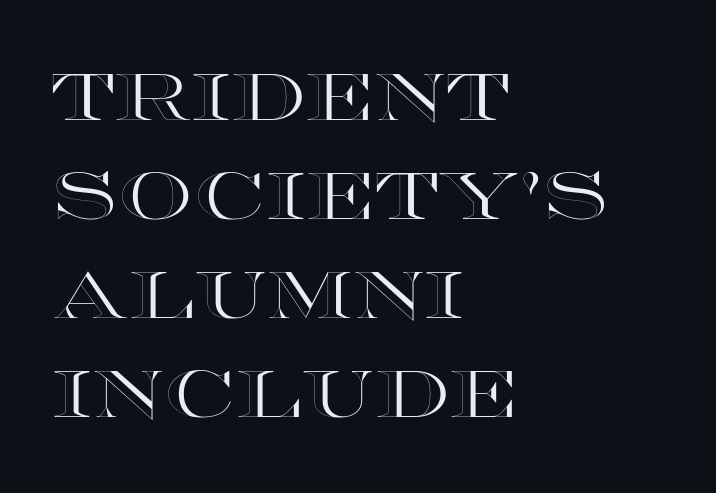
{"italic": "no", "width": "wide", "x_height": "large", "monospaced": "no", "underline": "no", "align": "left", "line_spacing": "normal", "line_spacing_ratio": 1.5, "letter_spacing": "normal", "letter_spacing_em": 0.0, "glyph_px": 66}
